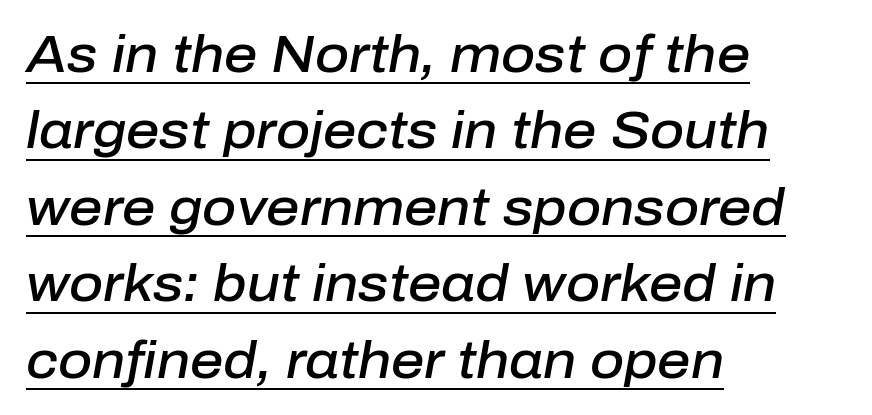
Q: Is the text bold? A: Semi-bold.
Q: Is the text italic (slanted)? A: Yes, it leans right by about 10 degrees.
Q: Is the text underlined? A: Yes.
Q: How is the paragraph aligned? A: Left-aligned.
Q: Is the spacing between letters normal or unusually wide? A: Normal.
Q: Is the spacing between lines tight, normal or loose? A: Normal.
Q: Width (condensed, normal, or wide)? A: Normal.
Q: Stroke contrast? A: Low.
Q: x-height? A: Medium.
Q: Monospaced? A: No.
